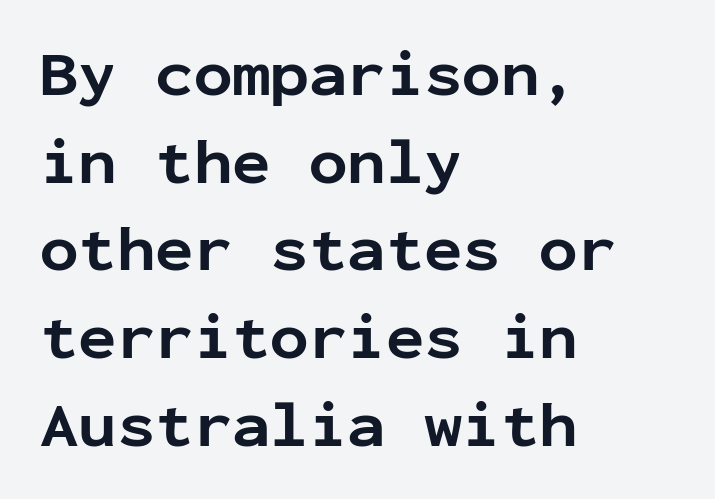
{"serif": "no", "italic": "no", "bold": "yes", "weight": "bold", "width": "normal", "stroke_contrast": "low", "x_height": "medium", "monospaced": "yes", "underline": "no", "align": "left", "line_spacing": "normal", "line_spacing_ratio": 1.37, "letter_spacing": "normal", "letter_spacing_em": 0.0, "glyph_px": 64}
